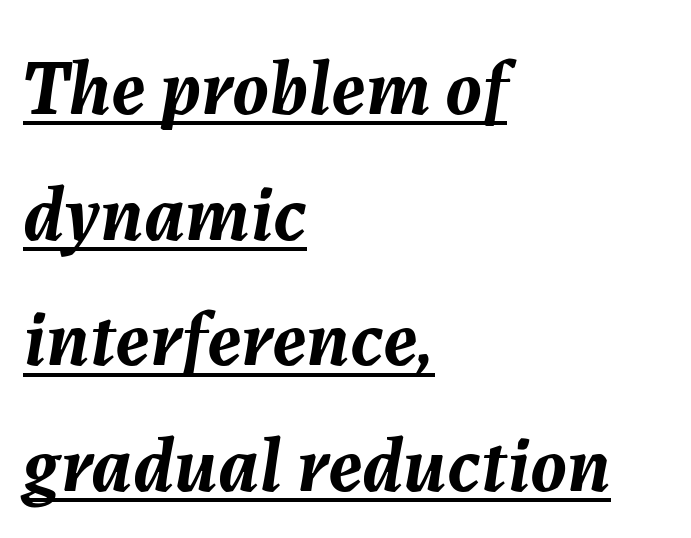
The image shows 79 px semibold type, italic (leaning right); set left-aligned, normal line spacing (1.59x), normal letter spacing, underlined; medium stroke contrast and a medium x-height.
